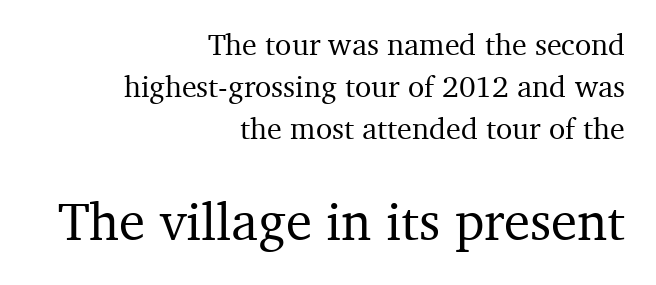
Q: Is the text italic (slanted)? A: No, it is upright.
Q: Is the typeface a serif or a sans-serif typeface? A: Serif.
Q: Is the text underlined? A: No.
Q: How is the paragraph aligned? A: Right-aligned.
Q: Is the spacing between letters normal or unusually wide? A: Normal.
Q: Is the spacing between lines tight, normal or loose? A: Normal.
Q: Which block of text is set in a larger size, the first (top) or the second (bottom)? A: The second (bottom) one.
Q: Width (condensed, normal, or wide)? A: Normal.
Q: Stroke contrast? A: Medium.
Q: x-height? A: Medium.
Q: Monospaced? A: No.
